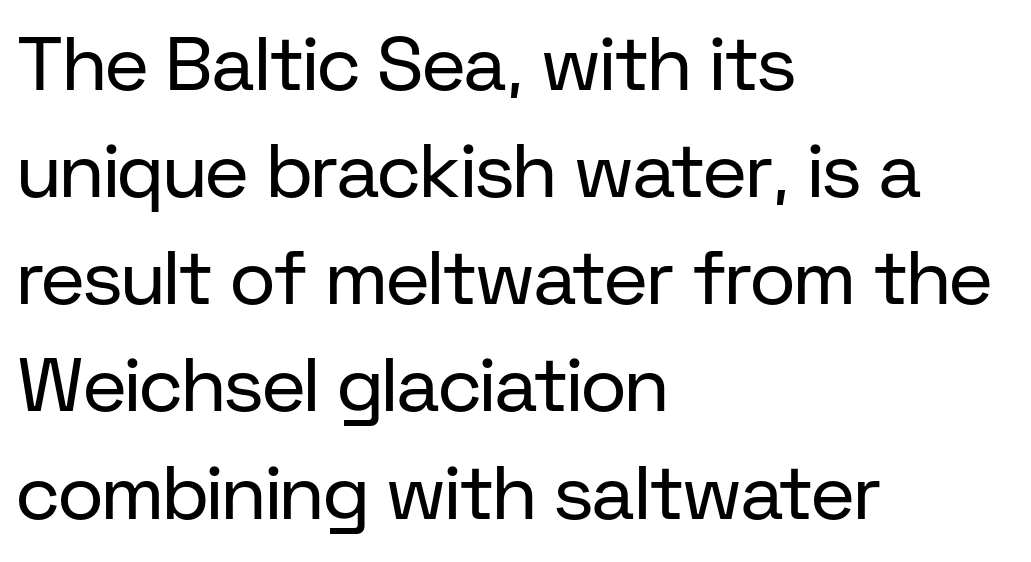
{"serif": "no", "italic": "no", "bold": "no", "weight": "regular", "width": "normal", "stroke_contrast": "low", "x_height": "medium", "monospaced": "no", "underline": "no", "align": "left", "line_spacing": "normal", "line_spacing_ratio": 1.41, "letter_spacing": "normal", "letter_spacing_em": 0.0, "glyph_px": 76}
